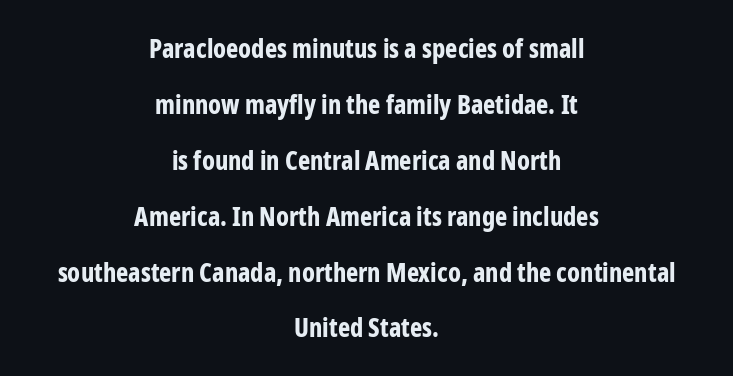
{"italic": "no", "bold": "yes", "underline": "no", "align": "center", "line_spacing": "loose", "line_spacing_ratio": 2.15, "letter_spacing": "normal", "letter_spacing_em": 0.0, "glyph_px": 26}
